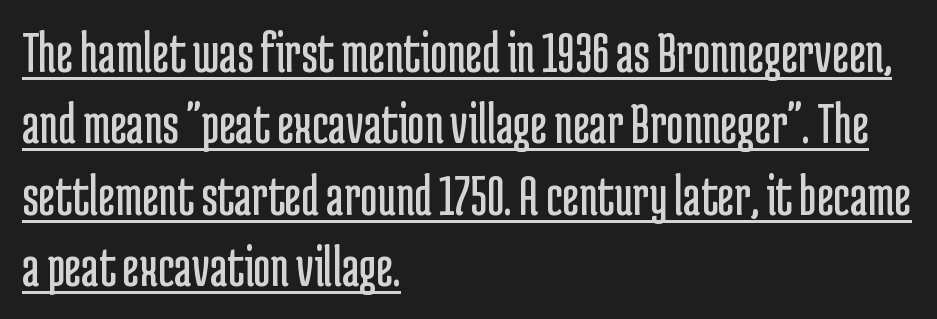
{"serif": "no", "italic": "no", "bold": "no", "weight": "regular", "width": "condensed", "stroke_contrast": "low", "x_height": "medium", "monospaced": "no", "underline": "yes", "align": "left", "line_spacing_ratio": 1.21, "letter_spacing": "normal", "letter_spacing_em": 0.0, "glyph_px": 59}
